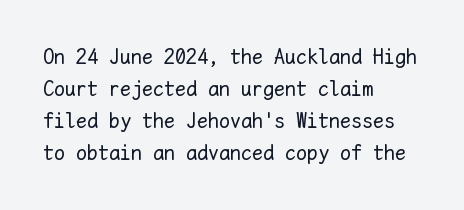
{"italic": "no", "bold": "no", "underline": "no", "align": "left", "line_spacing": "normal", "line_spacing_ratio": 1.46, "letter_spacing": "normal", "letter_spacing_em": 0.0, "glyph_px": 22}
